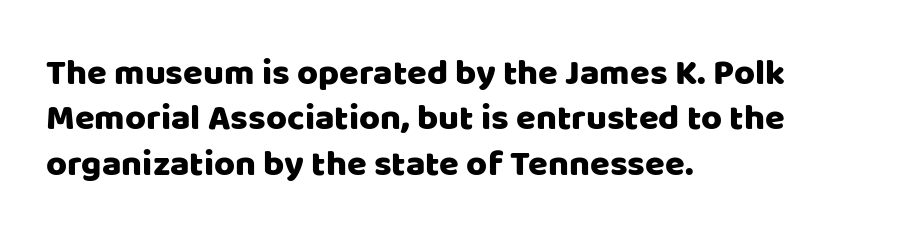
The image shows 36 px sans-serif type, upright; set left-aligned, normal line spacing (1.26x), normal letter spacing, not underlined; low stroke contrast and a large x-height.
